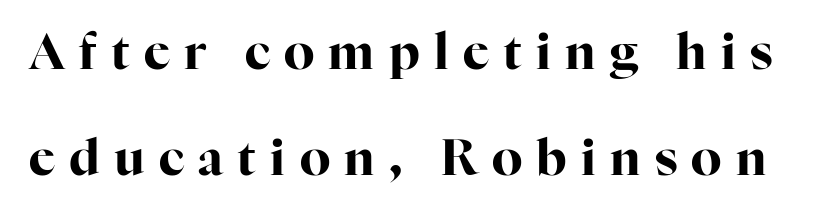
Observe the serifs anchoring each vertical stroke in this sample. Clear beneath every line of the passage. The letters advance in unequal steps, a hallmark of proportional type. Heavy-handed strokes throughout: this text is bold. Students, observe: this is what heavily led, spacious text looks like. The passage shown has open, widely tracked lettering throughout.
